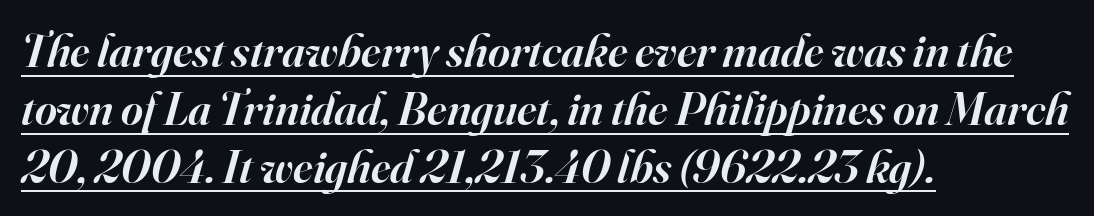
The typesetter chose a ragged-right arrangement here. Typographically, this falls in the serif category. A rule runs beneath these lines of type. Do the characters align in a grid? No, the font is proportional.
